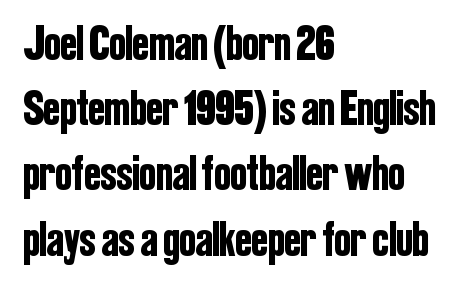
The area under the type is left untouched. Proportional: the letters do not fall into vertical columns. The type sits square on the baseline with zero lean. Notice how descenders clear the ascenders below comfortably — that's standard leading. The letters carry no serifs — their stems end cleanly without finishing strokes. Observe the ordinary spacing: letters are neighbours, not strangers.
